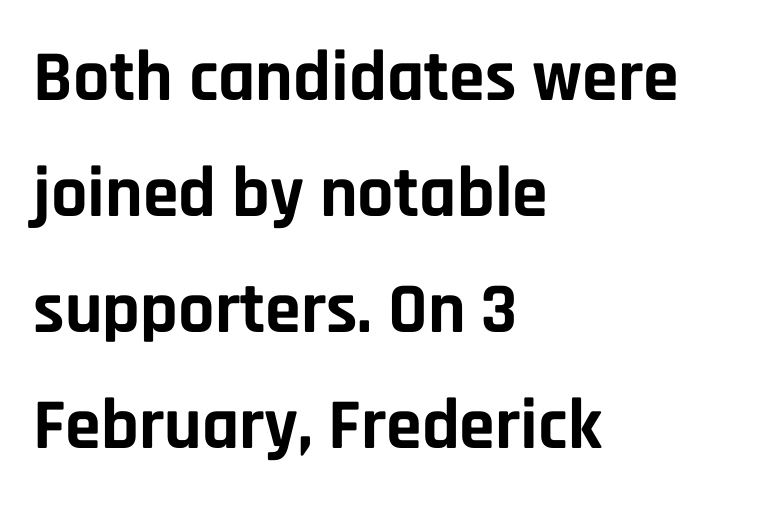
Q: Is the text bold? A: Yes.
Q: Is the text italic (slanted)? A: No, it is upright.
Q: Is the typeface a serif or a sans-serif typeface? A: Sans-serif.
Q: Is the text underlined? A: No.
Q: How is the paragraph aligned? A: Left-aligned.
Q: Is the spacing between letters normal or unusually wide? A: Normal.
Q: Is the spacing between lines tight, normal or loose? A: Normal.
Q: Width (condensed, normal, or wide)? A: Normal.
Q: Stroke contrast? A: Low.
Q: x-height? A: Large.
Q: Monospaced? A: No.
